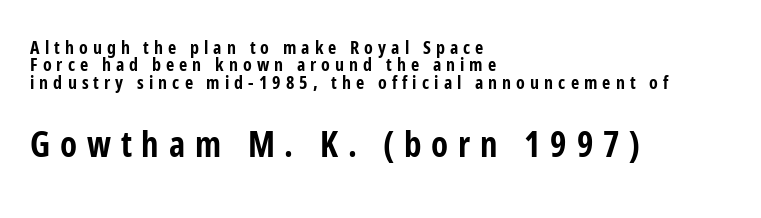
Q: Is the text bold? A: Yes.
Q: Is the text italic (slanted)? A: No, it is upright.
Q: Is the typeface a serif or a sans-serif typeface? A: Sans-serif.
Q: Is the text underlined? A: No.
Q: How is the paragraph aligned? A: Left-aligned.
Q: Is the spacing between letters normal or unusually wide? A: Unusually wide.
Q: Is the spacing between lines tight, normal or loose? A: Tight.
Q: Which block of text is set in a larger size, the first (top) or the second (bottom)? A: The second (bottom) one.
Q: Width (condensed, normal, or wide)? A: Condensed.
Q: Stroke contrast? A: Low.
Q: x-height? A: Medium.
Q: Monospaced? A: No.
